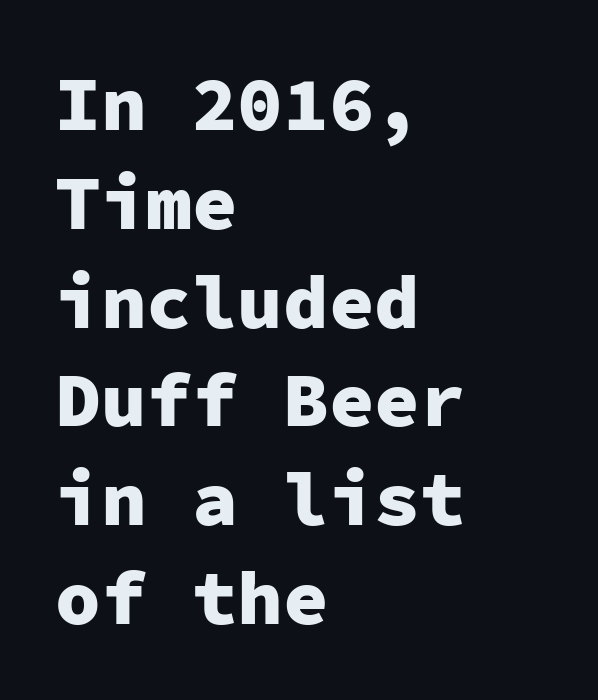
The image shows 76 px heavy sans-serif type, upright, monospaced; set left-aligned, normal line spacing (1.3x), normal letter spacing, not underlined; low stroke contrast and a medium x-height.
